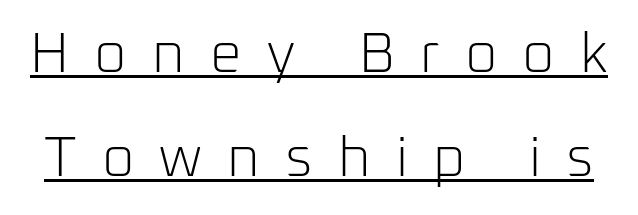
{"serif": "no", "italic": "no", "bold": "no", "weight": "light", "width": "normal", "stroke_contrast": "low", "x_height": "medium", "monospaced": "no", "underline": "yes", "line_spacing_ratio": 1.85, "letter_spacing": "wide", "letter_spacing_em": 0.45, "glyph_px": 56}
